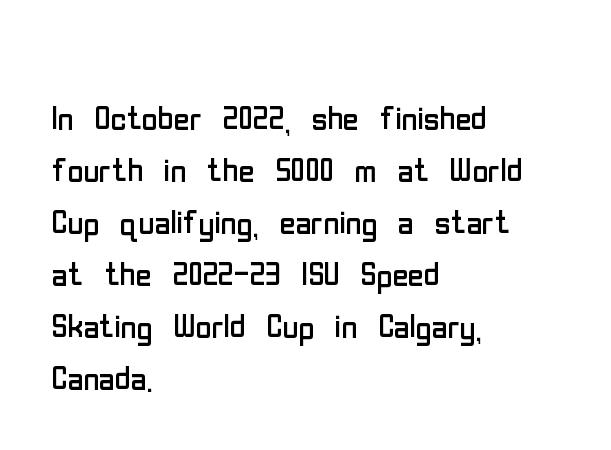
The rendering uses natural spacing where letterforms have individual widths. Font category for this specimen: sans-serif. Short and long lines alike share a common starting point at left. Posture: vertical. Letters rest on an invisible, unmarked baseline. No heavy texture on the line: the type isn't bold.
